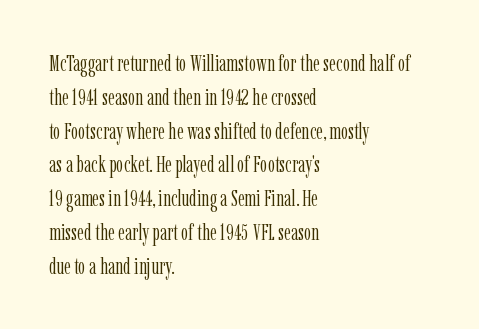
Q: Is the text bold? A: No.
Q: Is the text italic (slanted)? A: No, it is upright.
Q: Is the text underlined? A: No.
Q: How is the paragraph aligned? A: Left-aligned.
Q: Is the spacing between letters normal or unusually wide? A: Normal.
Q: Is the spacing between lines tight, normal or loose? A: Normal.
